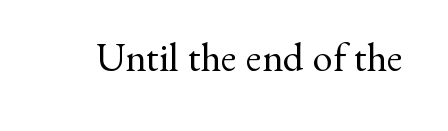
Q: Is the text bold? A: No.
Q: Is the text italic (slanted)? A: No, it is upright.
Q: Is the typeface a serif or a sans-serif typeface? A: Serif.
Q: Is the text underlined? A: No.
Q: Is the spacing between letters normal or unusually wide? A: Normal.
Q: Width (condensed, normal, or wide)? A: Normal.
Q: Stroke contrast? A: Medium.
Q: x-height? A: Small.
Q: Monospaced? A: No.
